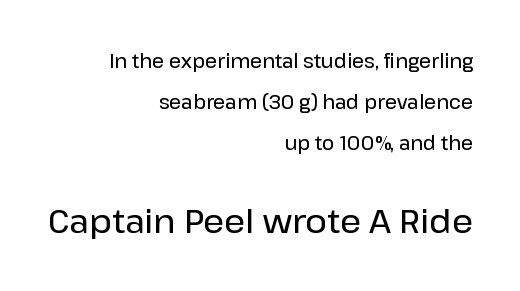
Q: Is the text italic (slanted)? A: No, it is upright.
Q: Is the typeface a serif or a sans-serif typeface? A: Sans-serif.
Q: Is the text underlined? A: No.
Q: How is the paragraph aligned? A: Right-aligned.
Q: Is the spacing between letters normal or unusually wide? A: Normal.
Q: Is the spacing between lines tight, normal or loose? A: Loose.
Q: Which block of text is set in a larger size, the first (top) or the second (bottom)? A: The second (bottom) one.
Q: Width (condensed, normal, or wide)? A: Normal.
Q: Stroke contrast? A: Low.
Q: x-height? A: Medium.
Q: Monospaced? A: No.
